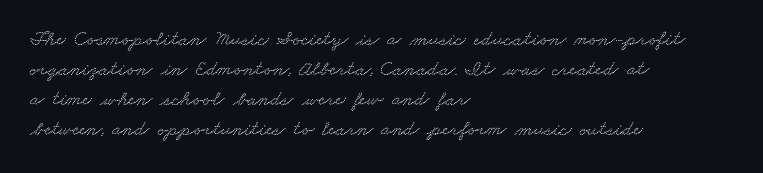
Nobody touched the tracking dial on this one. If you drew a ruler down the left edge, every line would touch it. Quick note: interline space is typical. A clean baseline with only descenders dipping below it.
